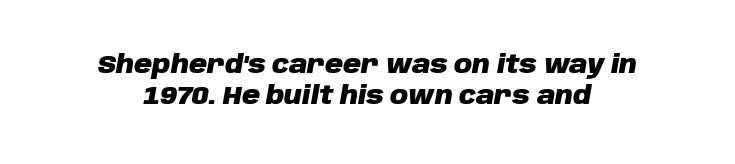
The image shows 25 px bold type, italic (leaning right); set normal line spacing (1.26x), normal letter spacing, not underlined.
